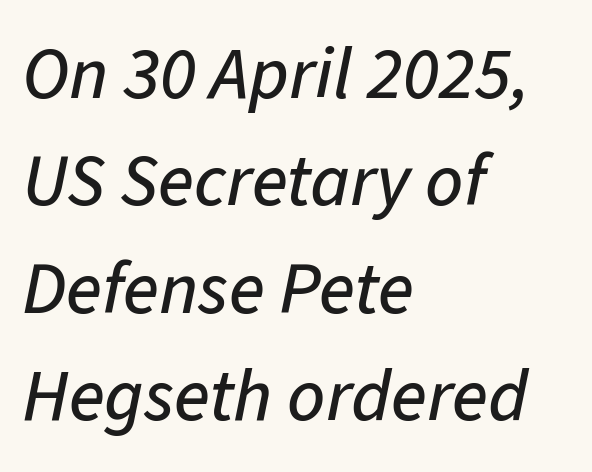
The face used here is proportionally spaced, like ordinary book or web type. Layout note: lines flush left. A typesetter would call this leading conventional body-copy spacing. There is no visible air inserted between adjacent glyphs. Words float on clear page, feet unadorned.
